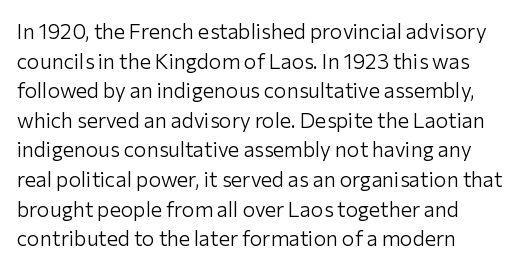
The image shows 21 px text type, upright; set normal line spacing (1.41x), normal letter spacing, not underlined.
